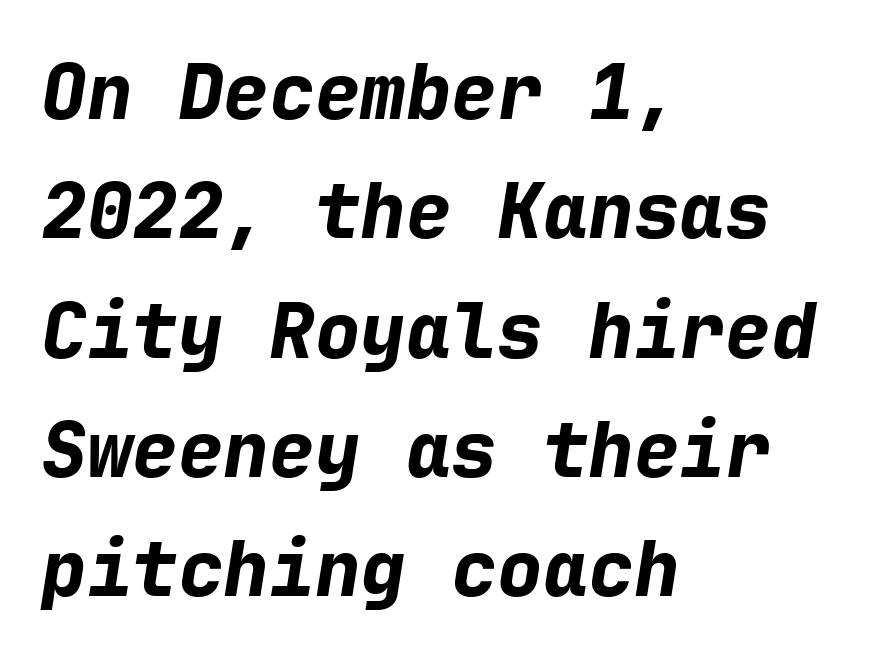
The image shows 76 px bold type, italic (leaning right), monospaced; set left-aligned, normal line spacing (1.57x), normal letter spacing, not underlined; low stroke contrast and a medium x-height.
